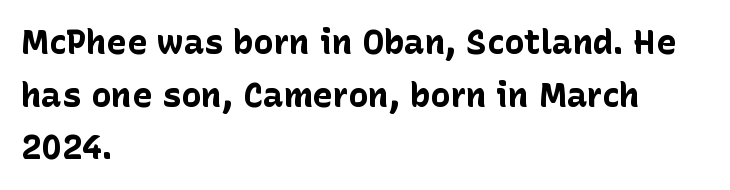
Vertical spacing — default. Inter-character spacing is left at the font's built-in metrics. Has an underline been added? It has not. Note the varied advance widths — an 'i' is clearly narrower than an 'm'. Does the weight exceed regular? Yes, all the way to bold. In terms of letterform style, serifs are entirely absent.
